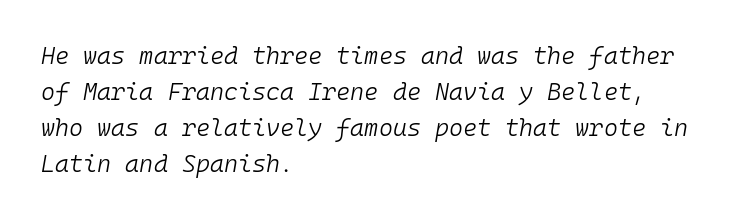
The image shows 24 px text type, italic (leaning right); set left-aligned, normal line spacing (1.5x), normal letter spacing, not underlined.
